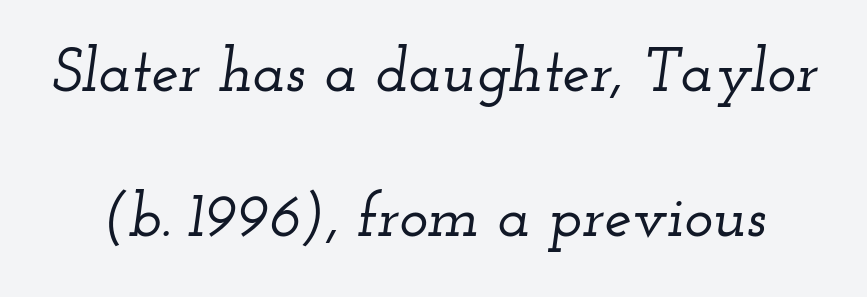
Q: Is the text italic (slanted)? A: Yes, it leans right by about 12 degrees.
Q: Is the typeface a serif or a sans-serif typeface? A: Serif.
Q: Is the text underlined? A: No.
Q: Is the spacing between letters normal or unusually wide? A: Normal.
Q: Is the spacing between lines tight, normal or loose? A: Loose.
Q: Width (condensed, normal, or wide)? A: Wide.
Q: Stroke contrast? A: Low.
Q: x-height? A: Small.
Q: Monospaced? A: No.
